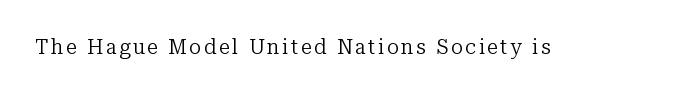
{"italic": "no", "bold": "no", "underline": "no", "glyph_px": 20}
